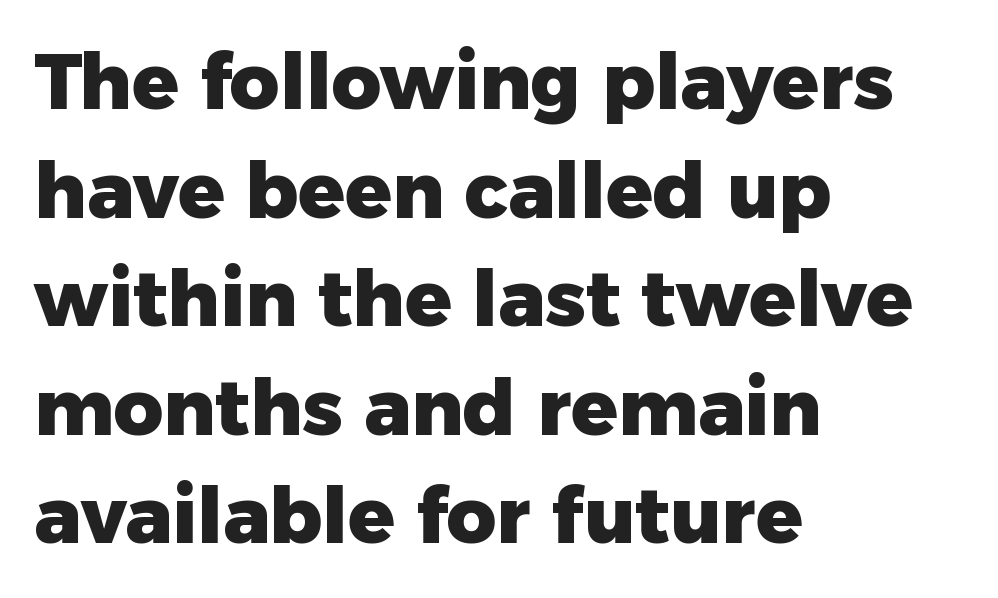
You can tell it's not italic because the verticals are truly vertical. Nothing sits at the stroke ends, so this counts as sans-serif. Spacing verdict: proportional, widths tailored to each character. The rendering anchors every line to the left-hand side. These words are printed bold, with thick strokes throughout. How are the letters spaced? Ordinarily, with no added tracking.
